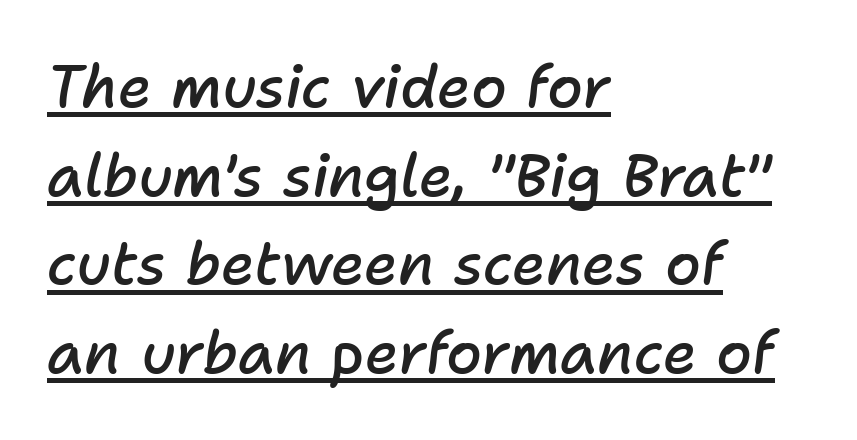
Glance below the letters and you will spot a drawn line. A semibold gives these letters moderate extra thickness, short of bold. In terms of letterspacing, this is plain default setting. The rendering uses a moderate line-height, typical for paragraphs.
